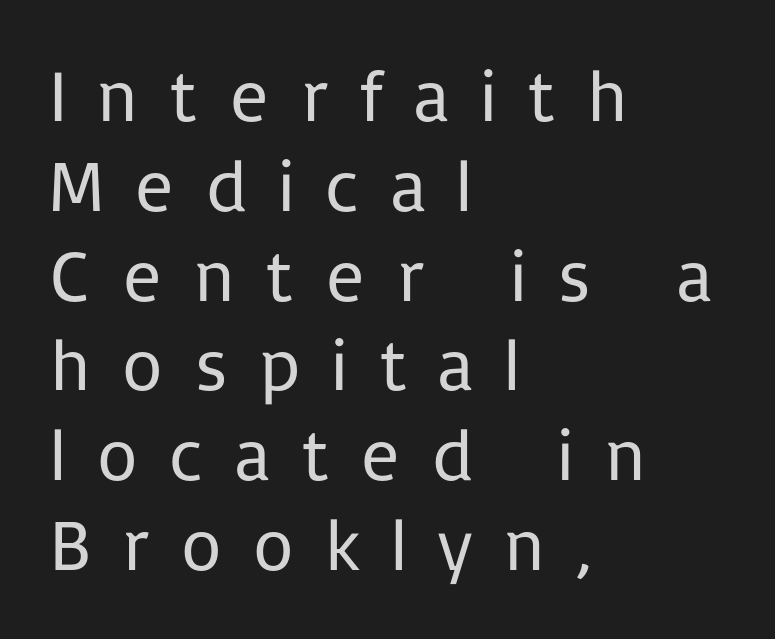
Layout note: lines flush left. Type without underlining. Designer's note — italics off, roman on. Vertical stems look standard width or narrower in stroke.
